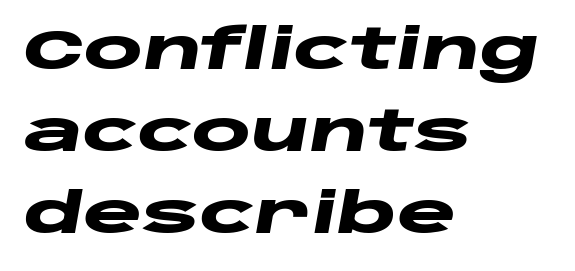
{"italic": "yes", "lean": "right", "slant_degrees": 10, "bold": "yes", "weight": "heavy", "width": "wide", "stroke_contrast": "low", "x_height": "large", "monospaced": "no", "underline": "no", "align": "left", "line_spacing": "normal", "line_spacing_ratio": 1.46, "letter_spacing": "normal", "letter_spacing_em": 0.0, "glyph_px": 56}
